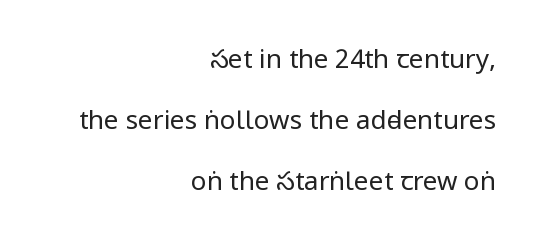
No letter is thick-stroked: the sample isn't bold. Reading down the block, your eye finds every line finishing at a fixed right position. A typesetter would mark this as roman, not italic. The letters sit at their default tracking, neither squeezed nor spread.
